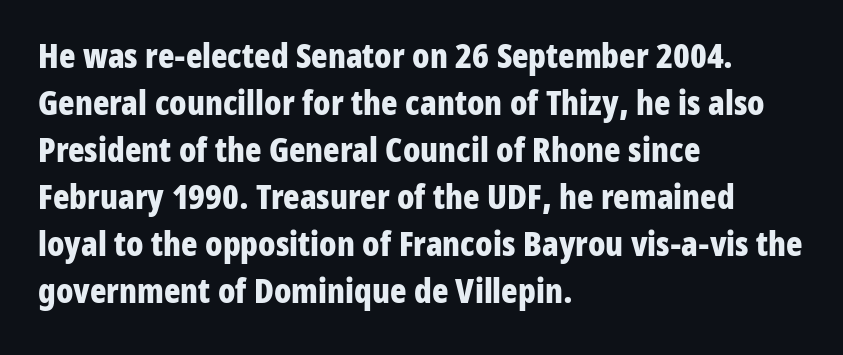
{"serif": "no", "italic": "no", "bold": "yes", "weight": "bold", "width": "condensed", "stroke_contrast": "low", "x_height": "medium", "monospaced": "no", "underline": "no", "align": "left", "line_spacing": "normal", "line_spacing_ratio": 1.38, "letter_spacing": "normal", "letter_spacing_em": 0.0, "glyph_px": 34}
